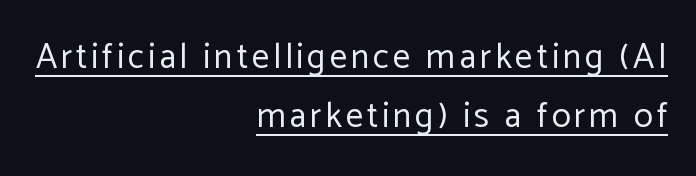
Q: Is the text bold? A: No.
Q: Is the text italic (slanted)? A: No, it is upright.
Q: Is the typeface a serif or a sans-serif typeface? A: Sans-serif.
Q: Is the text underlined? A: Yes.
Q: How is the paragraph aligned? A: Right-aligned.
Q: Is the spacing between lines tight, normal or loose? A: Normal.
Q: Width (condensed, normal, or wide)? A: Normal.
Q: Stroke contrast? A: Low.
Q: x-height? A: Medium.
Q: Monospaced? A: No.
